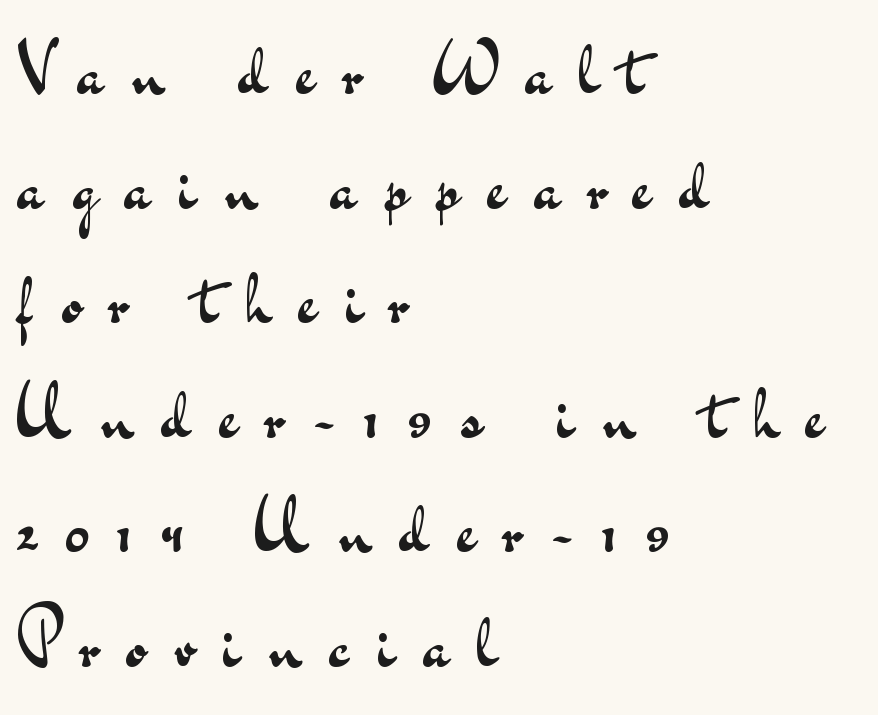
{"serif": "no", "bold": "no", "weight": "regular", "width": "wide", "stroke_contrast": "medium", "x_height": "small", "monospaced": "no", "underline": "no", "align": "left", "line_spacing": "normal", "line_spacing_ratio": 1.57, "letter_spacing": "wide", "letter_spacing_em": 0.39, "glyph_px": 73}
